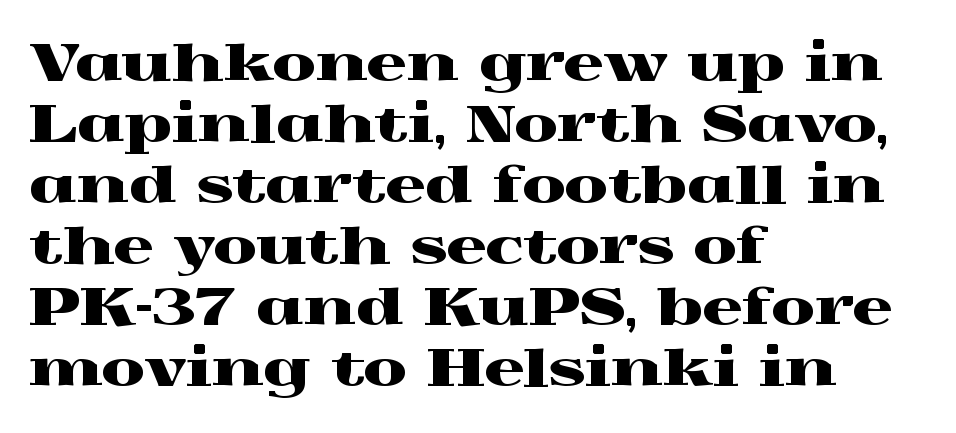
Q: Is the text italic (slanted)? A: No, it is upright.
Q: Is the typeface a serif or a sans-serif typeface? A: Serif.
Q: Is the text underlined? A: No.
Q: How is the paragraph aligned? A: Left-aligned.
Q: Is the spacing between letters normal or unusually wide? A: Normal.
Q: Width (condensed, normal, or wide)? A: Wide.
Q: x-height? A: Medium.
Q: Monospaced? A: No.
